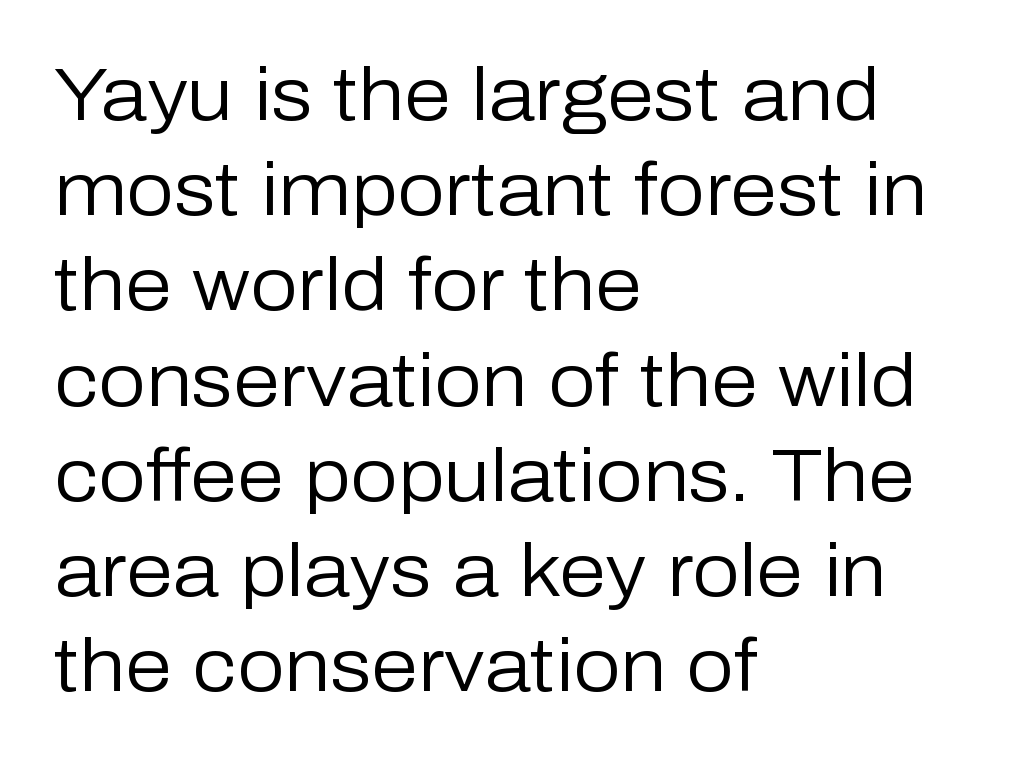
The rendering uses natural spacing where letterforms have individual widths. Weight: regular or lighter. The rows are spaced the way most documents space them. Left-aligned paragraph, ragged on the right.
